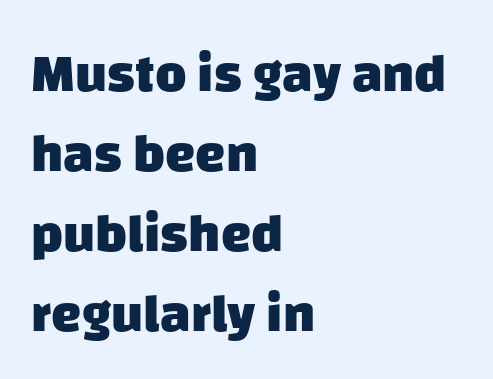
The image shows 54 px heavy sans-serif type; set left-aligned, normal line spacing (1.48x), normal letter spacing, not underlined; low stroke contrast and a large x-height.
